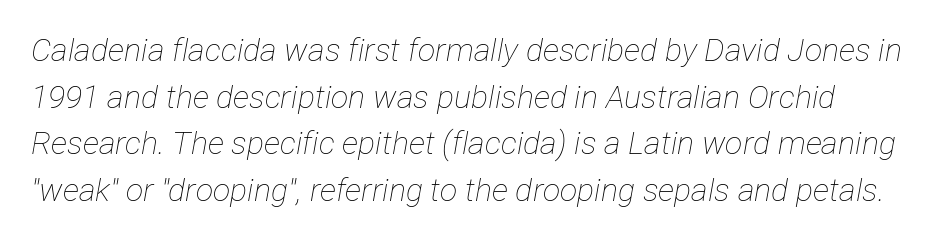
The image shows 32 px thin, condensed type, italic (leaning right); set normal line spacing (1.46x), normal letter spacing, not underlined; low stroke contrast and a medium x-height.
